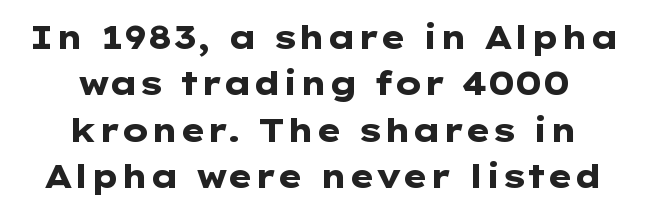
The image shows 32 px heavy, wide sans-serif type, upright; set centered, normal line spacing (1.45x), normal letter spacing, not underlined; low stroke contrast and a medium x-height.
